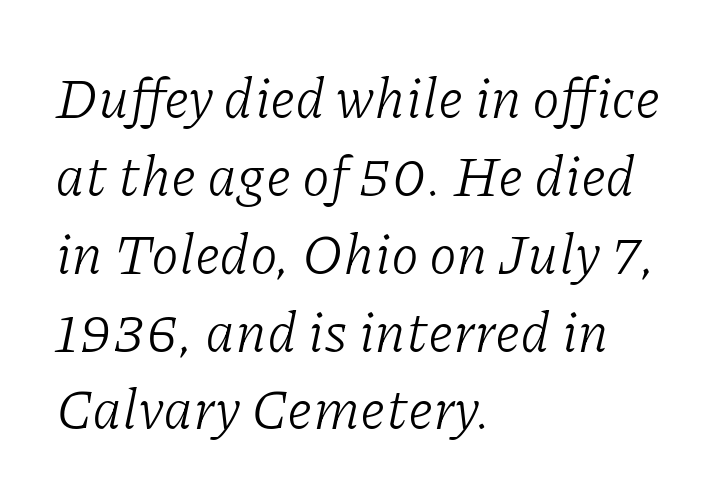
The image shows 56 px light serif type, italic (leaning right); set left-aligned, normal line spacing (1.39x), normal letter spacing, not underlined; low stroke contrast and a medium x-height.
